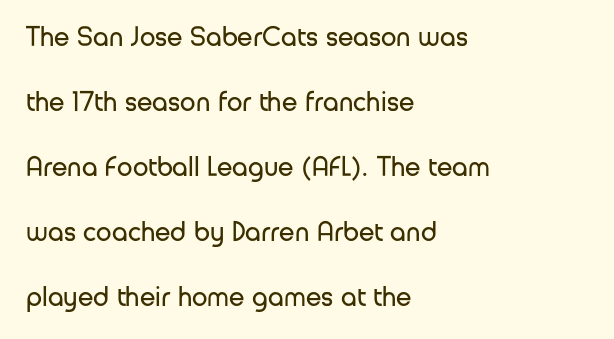
Honestly, the letter spacing is just normal — you wouldn't notice it. Counters stay open thanks to moderate or lighter strokes. The block of text is sparse from top to bottom, with ample space between rows. Character widths vary here, with narrow letters taking less room than wide ones. Quick note: underline off.
